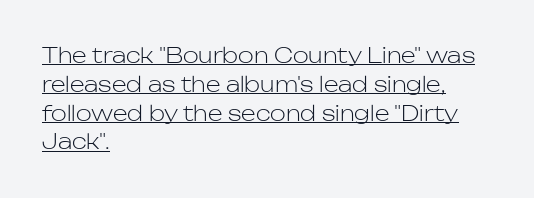
Q: Is the text bold? A: No.
Q: Is the text italic (slanted)? A: No, it is upright.
Q: Is the text underlined? A: Yes.
Q: How is the paragraph aligned? A: Left-aligned.
Q: Is the spacing between letters normal or unusually wide? A: Normal.
Q: Is the spacing between lines tight, normal or loose? A: Normal.
